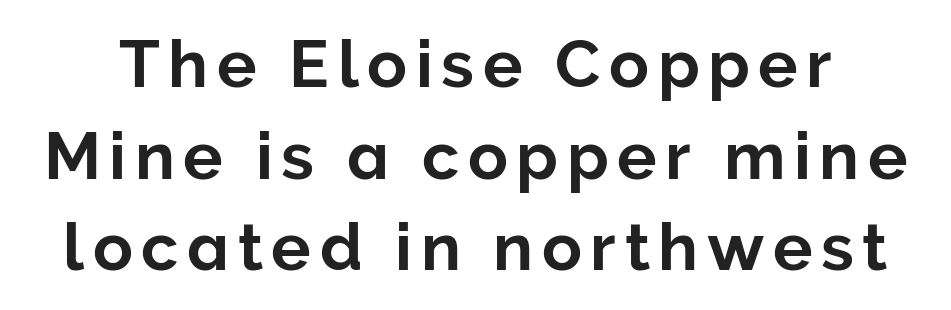
Q: Is the text italic (slanted)? A: No, it is upright.
Q: Is the typeface a serif or a sans-serif typeface? A: Sans-serif.
Q: Is the text underlined? A: No.
Q: Is the spacing between lines tight, normal or loose? A: Normal.
Q: Width (condensed, normal, or wide)? A: Normal.
Q: Stroke contrast? A: Low.
Q: x-height? A: Medium.
Q: Monospaced? A: No.
